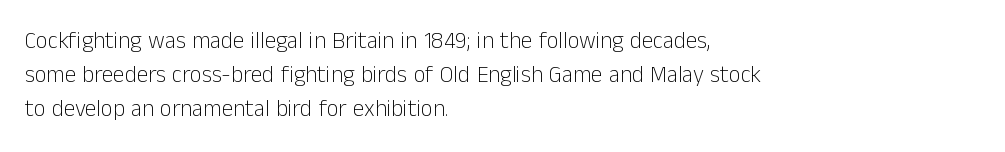
The image shows 23 px text type, upright; set left-aligned, normal line spacing (1.48x), normal letter spacing, not underlined.
